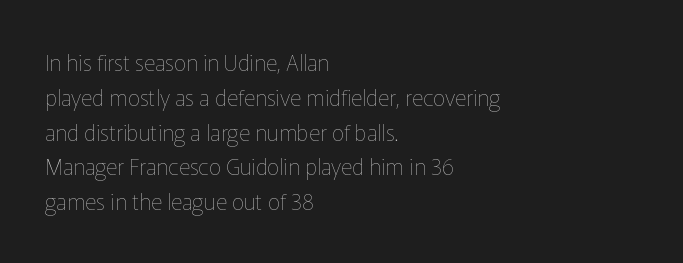
The image shows 22 px text type, upright; set left-aligned, normal line spacing (1.58x), normal letter spacing, not underlined.
